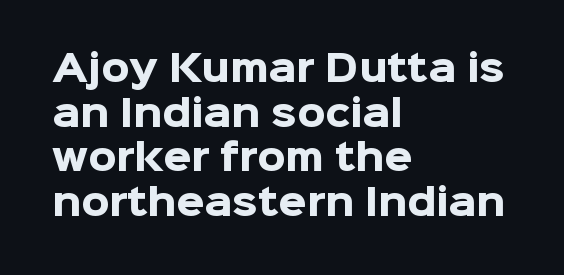
Set as a true bold cut, around the 700 mark. Font category for this specimen: sans-serif. Each letter keeps its own natural width here, so spacing adapts to shape. The gaps between neighbouring characters are ordinary and unremarkable. Do the letters lean? They stand straight.
